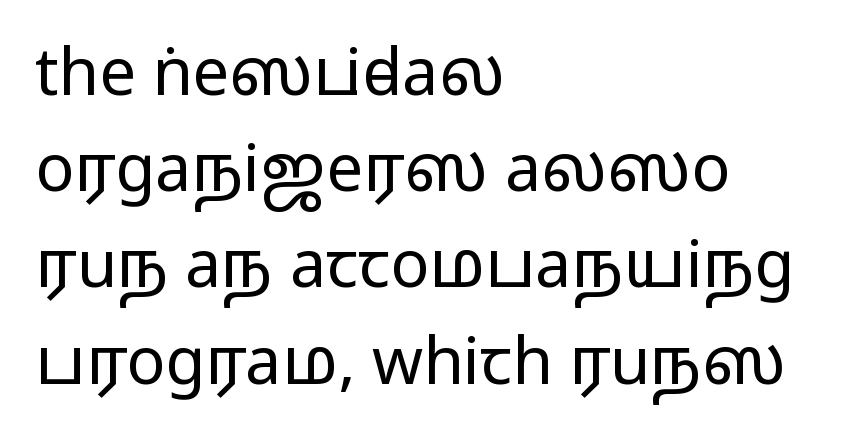
The line texture is even and compact thanks to regular tracking. The lines sit at an ordinary, default distance from one another. Think of a printed novel: that variable character pitch is what you see here. Horizontally, the lines are justified to the leading edge only.
